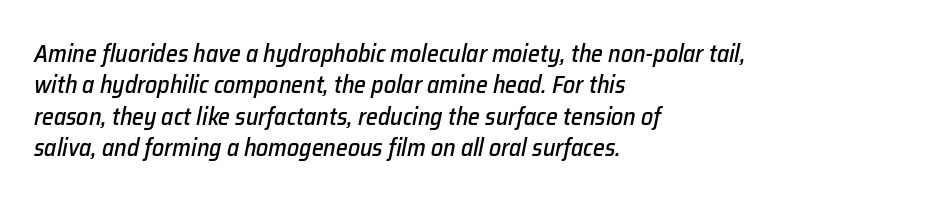
The image shows 24 px text type, italic (leaning right); set left-aligned, normal line spacing (1.31x), normal letter spacing, not underlined.
